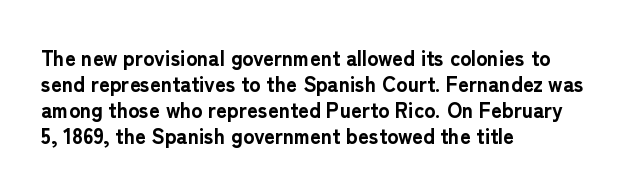
The strokes are fattened all the way to bold. Visually the block forms a straight wall on the left and a jagged coastline on the right. A typesetter would mark this as roman, not italic. The words here are not underlined.
